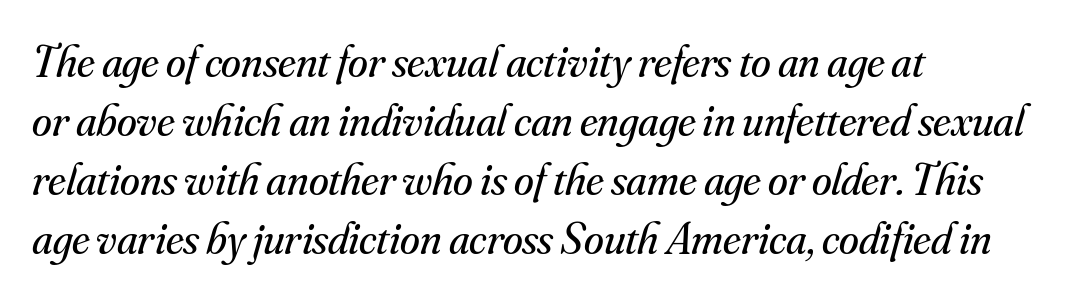
The image shows 45 px regular-weight serif type, italic (leaning right); set left-aligned, normal line spacing (1.31x), normal letter spacing, not underlined; medium stroke contrast and a small x-height.
